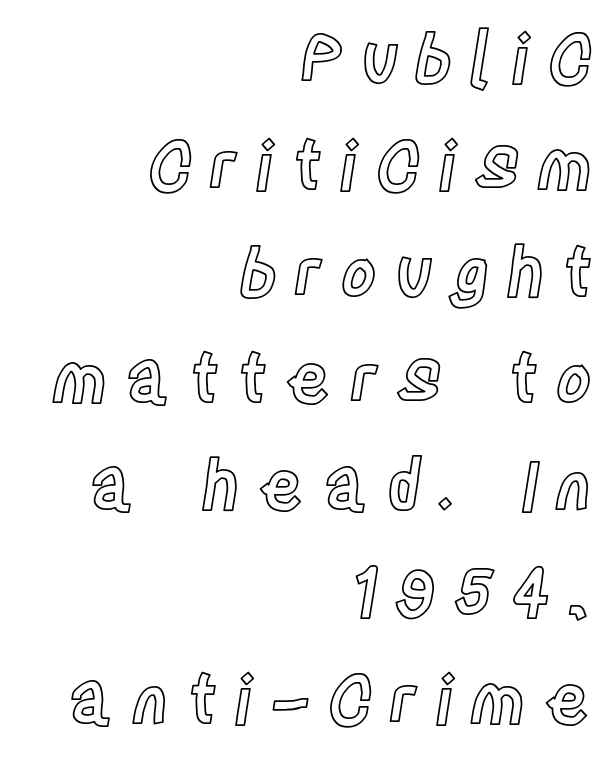
{"width": "condensed", "x_height": "large", "monospaced": "no", "underline": "no", "align": "right", "line_spacing": "normal", "line_spacing_ratio": 1.57, "letter_spacing": "wide", "letter_spacing_em": 0.26, "glyph_px": 68}
